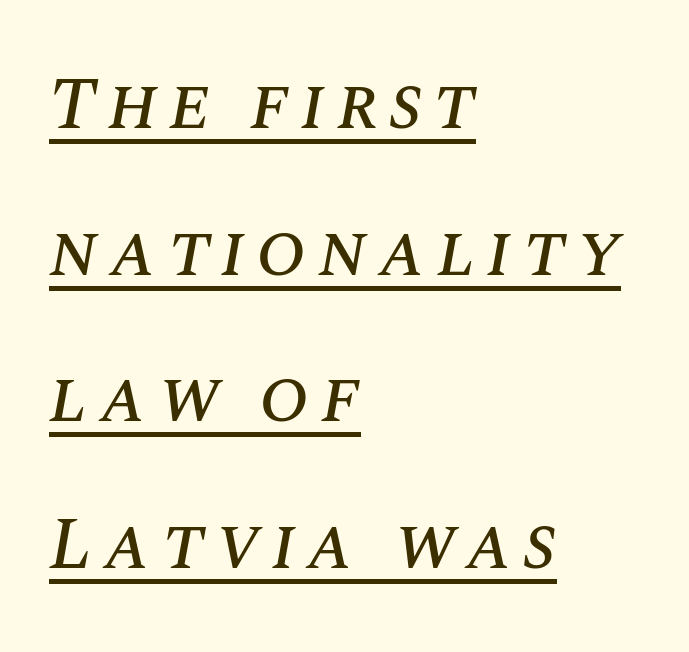
The image shows 74 px text type, italic (leaning right); set left-aligned, loose line spacing (1.98x), underlined; medium stroke contrast and a large x-height.
